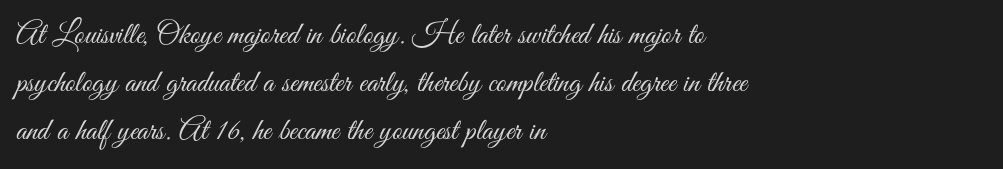
{"serif": "no", "bold": "no", "weight": "light", "width": "condensed", "stroke_contrast": "medium", "x_height": "small", "monospaced": "no", "underline": "no", "align": "left", "line_spacing": "normal", "line_spacing_ratio": 1.55, "letter_spacing": "normal", "letter_spacing_em": 0.0, "glyph_px": 31}
